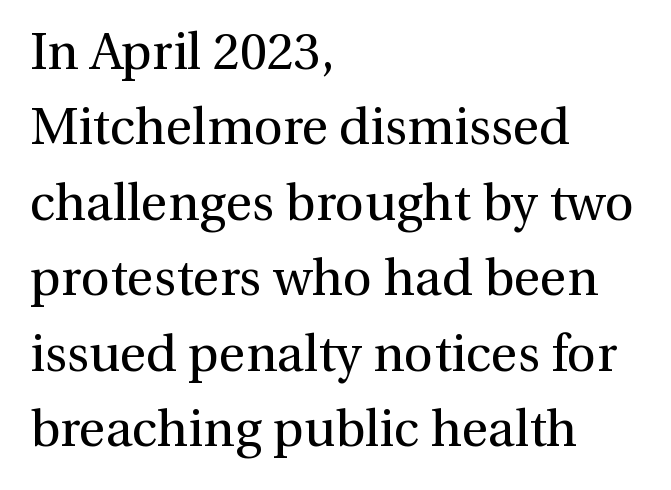
The image shows 51 px regular-weight serif type, upright; set left-aligned, normal line spacing (1.48x), normal letter spacing, not underlined; medium stroke contrast and a medium x-height.
